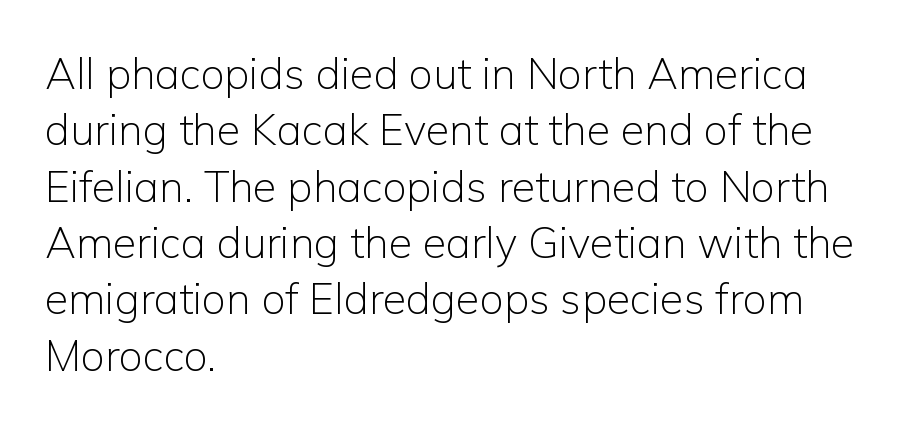
The image shows 43 px light sans-serif type, upright; set left-aligned, normal line spacing (1.31x), normal letter spacing, not underlined; low stroke contrast and a medium x-height.
